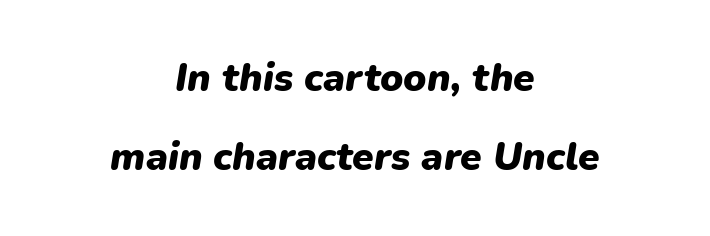
Students, this is bold: see how much ink each stroke carries. The specimen omits any rule beneath the text block's lines. Each line is balanced around a shared central axis. The letters are slanted; this is an italic face.
